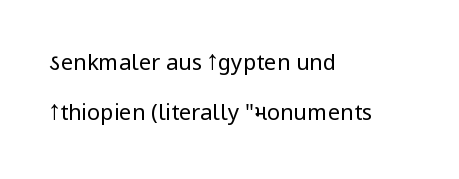
{"italic": "no", "bold": "no", "underline": "no", "align": "left", "line_spacing": "loose", "line_spacing_ratio": 2.26, "letter_spacing": "normal", "letter_spacing_em": 0.0, "glyph_px": 22}
